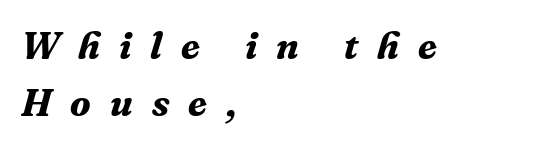
The image shows 38 px bold serif type, italic (leaning right); set left-aligned, normal line spacing (1.51x), unusually wide letter spacing (+0.5 em), not underlined; medium stroke contrast and a medium x-height.
